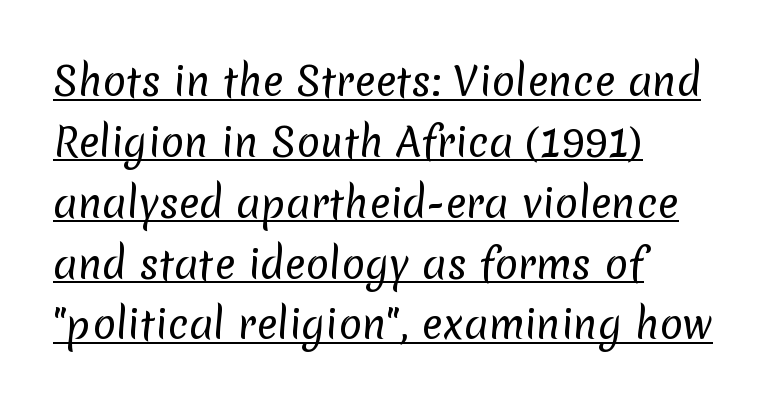
Q: Is the text bold? A: No.
Q: Is the typeface a serif or a sans-serif typeface? A: Sans-serif.
Q: Is the text underlined? A: Yes.
Q: How is the paragraph aligned? A: Left-aligned.
Q: Is the spacing between letters normal or unusually wide? A: Normal.
Q: Is the spacing between lines tight, normal or loose? A: Normal.
Q: Width (condensed, normal, or wide)? A: Normal.
Q: Stroke contrast? A: Low.
Q: x-height? A: Medium.
Q: Monospaced? A: No.
